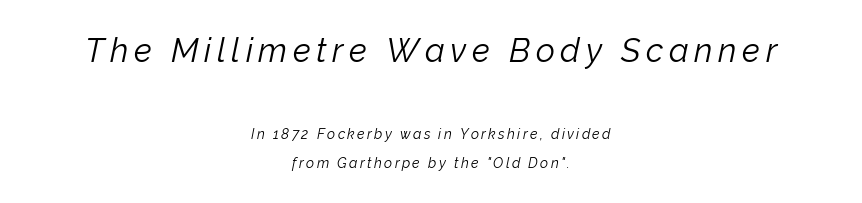
{"italic": "yes", "lean": "right", "slant_degrees": 12, "bold": "no", "weight": "light", "width": "normal", "stroke_contrast": "low", "x_height": "medium", "monospaced": "no", "underline": "no", "align": "center", "line_spacing": "loose", "line_spacing_ratio": 2.08, "larger_block": "first", "size_ratio": 2.36, "glyph_px": 33}
